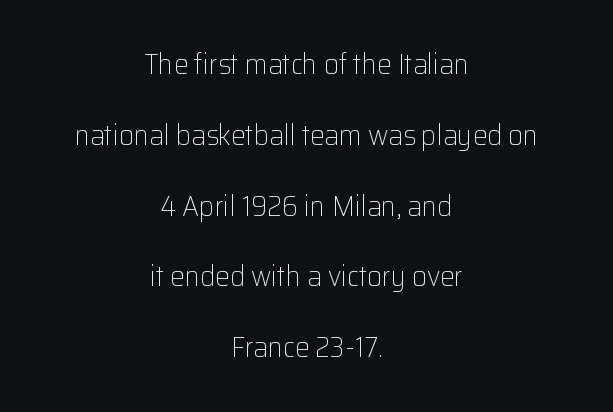
The image shows 29 px light sans-serif type, upright; set centered, loose line spacing (2.44x), normal letter spacing, not underlined; low stroke contrast and a medium x-height.
